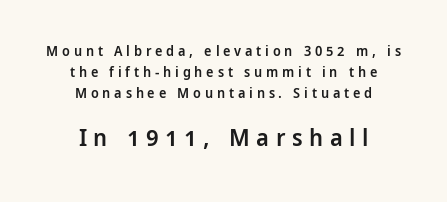
{"italic": "no", "bold": "semi", "underline": "no", "align": "center", "line_spacing": "normal", "line_spacing_ratio": 1.5, "letter_spacing": "wide", "letter_spacing_em": 0.27, "larger_block": "second", "size_ratio": 1.71, "glyph_px": 24}
